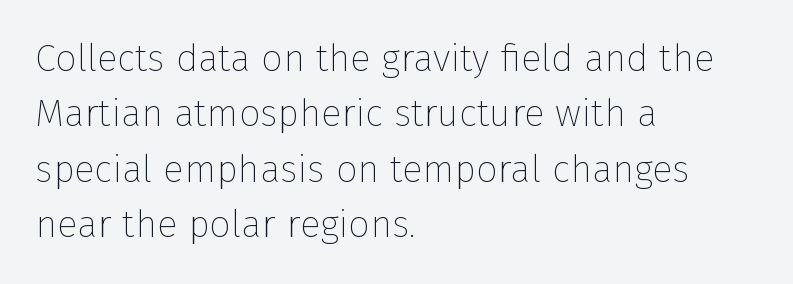
Q: Is the text bold? A: No.
Q: Is the text italic (slanted)? A: No, it is upright.
Q: Is the typeface a serif or a sans-serif typeface? A: Sans-serif.
Q: Is the text underlined? A: No.
Q: How is the paragraph aligned? A: Left-aligned.
Q: Is the spacing between letters normal or unusually wide? A: Normal.
Q: Is the spacing between lines tight, normal or loose? A: Normal.
Q: Width (condensed, normal, or wide)? A: Normal.
Q: Stroke contrast? A: Low.
Q: x-height? A: Medium.
Q: Monospaced? A: No.
